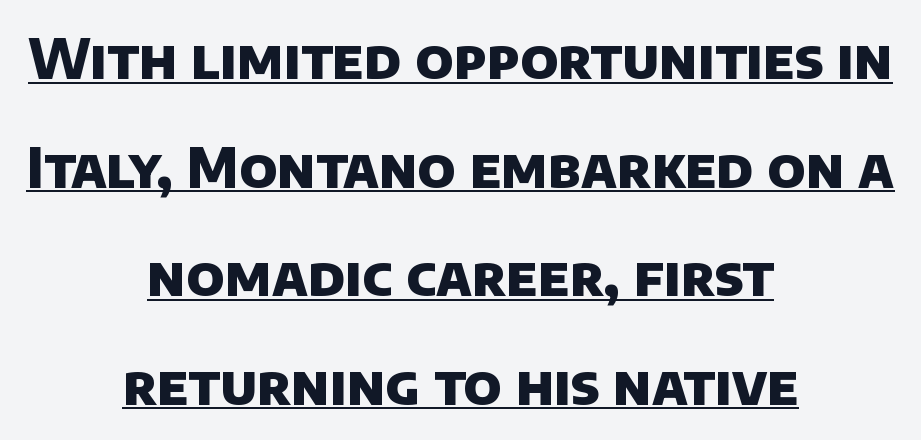
The image shows 54 px heavy sans-serif type; set centered, loose line spacing (2.01x), normal letter spacing, underlined; low stroke contrast and a large x-height.
